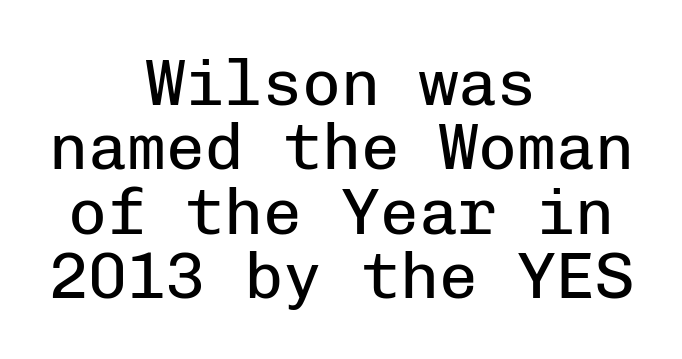
The image shows 65 px regular-weight sans-serif type, upright, monospaced; set centered, tight line spacing (0.99x), normal letter spacing, not underlined; low stroke contrast and a medium x-height.
